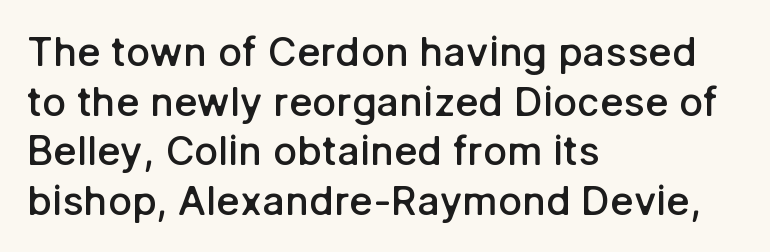
The image shows 40 px semibold sans-serif type, upright; set left-aligned, line spacing 1.24x, normal letter spacing, not underlined; low stroke contrast and a medium x-height.
